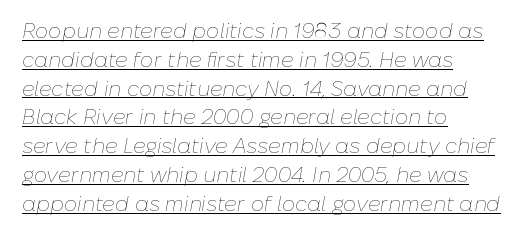
Each word holds together tightly as a unit, with standard inter-letter gaps. The strokes are not fattened; the text isn't bold. In designer terms, the underline attribute is active on this setting. The specimen reads as italic at a glance. Line beginnings align vertically; line endings do not. Successive baselines arrive at the customary interval.
